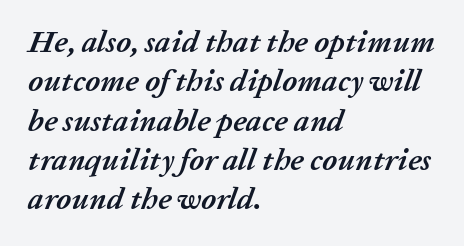
Q: Is the text bold? A: Yes.
Q: Is the text italic (slanted)? A: Yes, it leans right by about 20 degrees.
Q: Is the text underlined? A: No.
Q: How is the paragraph aligned? A: Left-aligned.
Q: Is the spacing between letters normal or unusually wide? A: Normal.
Q: Is the spacing between lines tight, normal or loose? A: Normal.
Q: Width (condensed, normal, or wide)? A: Normal.
Q: Stroke contrast? A: Low.
Q: x-height? A: Medium.
Q: Monospaced? A: No.
